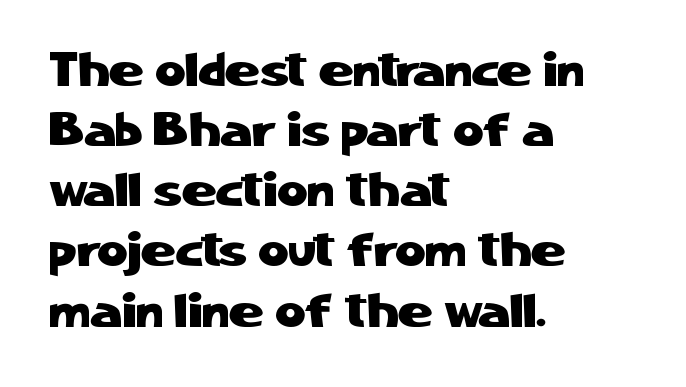
The image shows 47 px sans-serif type, upright; set left-aligned, normal line spacing (1.28x), normal letter spacing, not underlined; low stroke contrast and a medium x-height.
